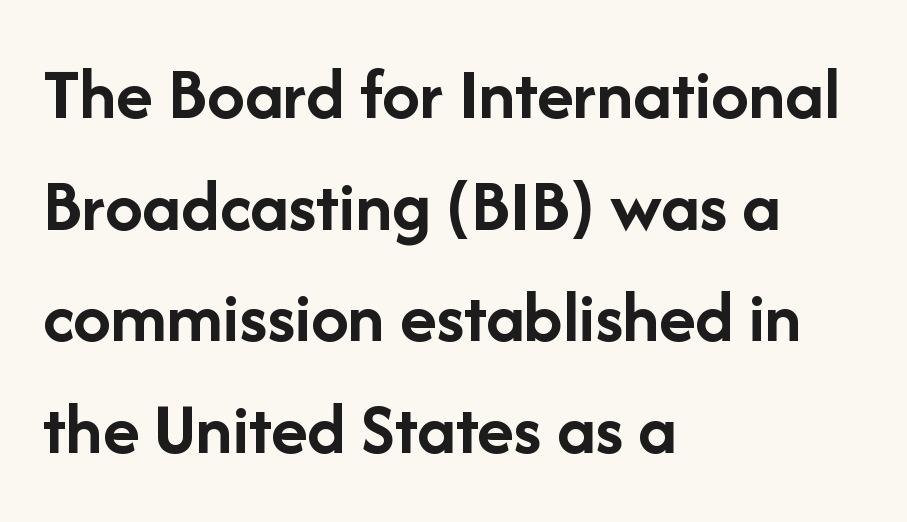
The specimen omits any rule beneath the text block's lines. Each line starts at the same left margin while the right side varies. Unlike a traditional serif, this face leaves its strokes unadorned. Bold? Absolutely — the strokes are thick and heavy.
